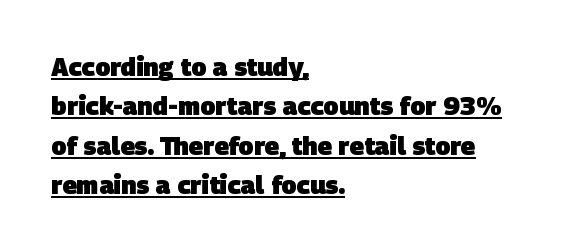
Q: Is the text bold? A: Yes.
Q: Is the text underlined? A: Yes.
Q: How is the paragraph aligned? A: Left-aligned.
Q: Is the spacing between letters normal or unusually wide? A: Normal.
Q: Is the spacing between lines tight, normal or loose? A: Normal.
